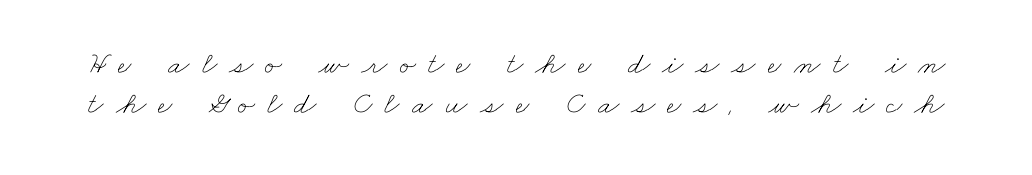
On a weight scale, this lands at 450 or below. Plain, unruled lines of type. Think of a printed novel: that variable character pitch is what you see here. The horizontal fit of the characters is loose and conspicuously gappy.
